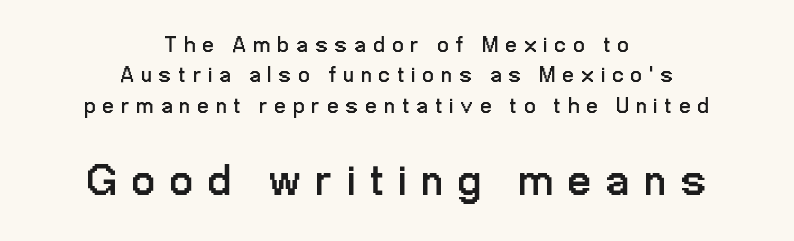
Q: Is the text bold? A: No.
Q: Is the text italic (slanted)? A: No, it is upright.
Q: Is the typeface a serif or a sans-serif typeface? A: Sans-serif.
Q: Is the text underlined? A: No.
Q: How is the paragraph aligned? A: Centered.
Q: Is the spacing between letters normal or unusually wide? A: Unusually wide.
Q: Is the spacing between lines tight, normal or loose? A: Normal.
Q: Which block of text is set in a larger size, the first (top) or the second (bottom)? A: The second (bottom) one.
Q: Width (condensed, normal, or wide)? A: Condensed.
Q: Stroke contrast? A: Low.
Q: x-height? A: Medium.
Q: Monospaced? A: No.
